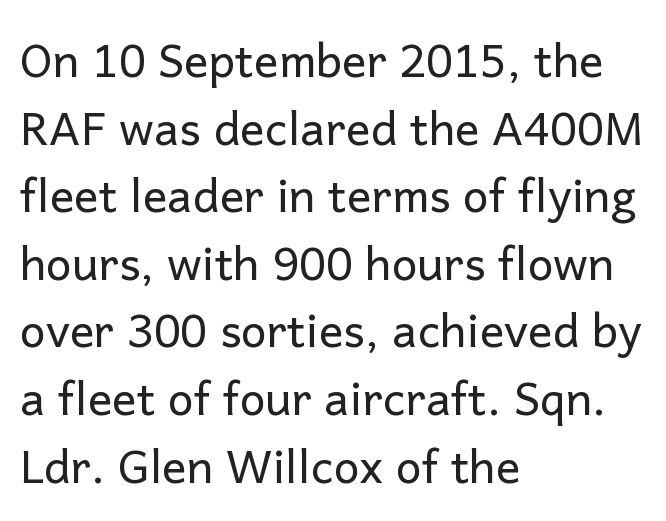
The image shows 46 px regular-weight sans-serif type, upright; set left-aligned, normal line spacing (1.47x), normal letter spacing, not underlined; low stroke contrast and a medium x-height.
